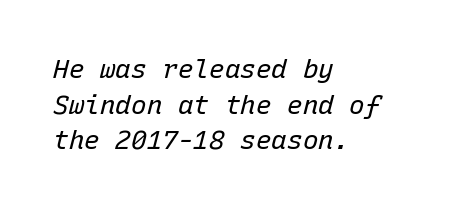
{"italic": "yes", "lean": "right", "slant_degrees": 15, "bold": "no", "underline": "no", "align": "left", "line_spacing": "normal", "line_spacing_ratio": 1.37, "letter_spacing": "normal", "letter_spacing_em": 0.0, "glyph_px": 26}
